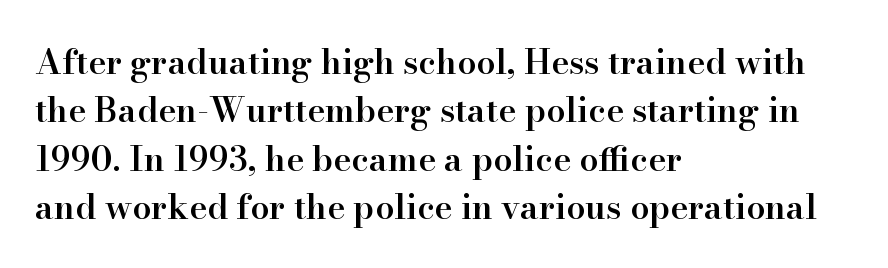
{"serif": "yes", "italic": "no", "bold": "semi", "weight": "semibold", "width": "normal", "stroke_contrast": "high", "x_height": "small", "monospaced": "no", "underline": "no", "align": "left", "line_spacing": "normal", "line_spacing_ratio": 1.42, "letter_spacing": "normal", "letter_spacing_em": 0.0, "glyph_px": 34}
